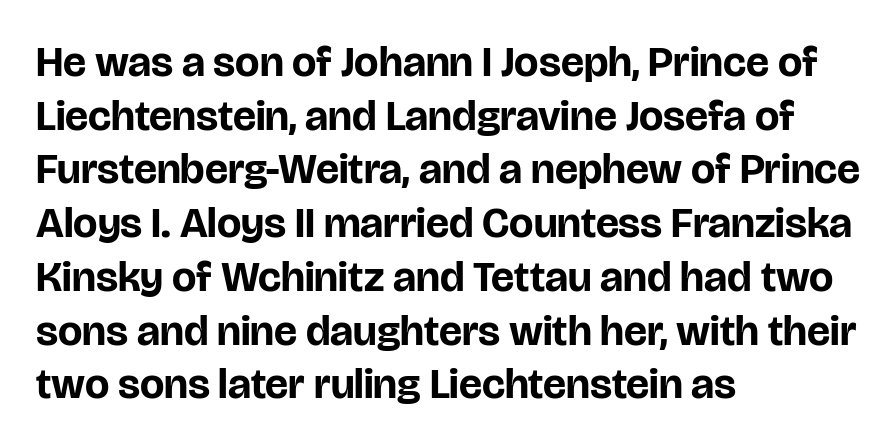
The image shows 43 px bold sans-serif type, upright; set left-aligned, normal line spacing (1.25x), normal letter spacing, not underlined; low stroke contrast and a large x-height.
